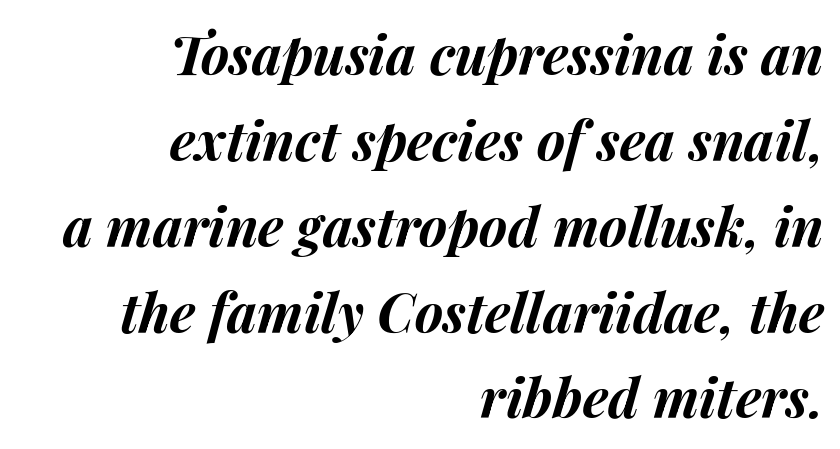
Does the leading feel generous? No, just average. Weight: bold. This sample has the flowing, uneven cadence of proportional lettering. These lines keep a tight, regular rhythm from letter to letter.
